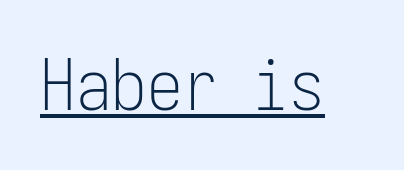
This sample uses an upright cut, with every glyph sitting square on the baseline. Nobody touched the tracking dial on this one. The weight tops out at a normal text grade. The characters display no serif detailing; their extremities are plain. A typographer would call this underscored text.
